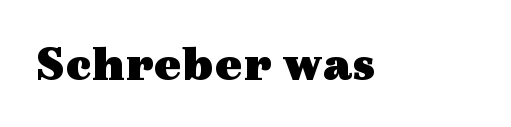
{"serif": "yes", "italic": "no", "bold": "yes", "weight": "heavy", "width": "wide", "x_height": "medium", "monospaced": "no", "underline": "no", "letter_spacing": "normal", "letter_spacing_em": 0.0, "glyph_px": 51}
